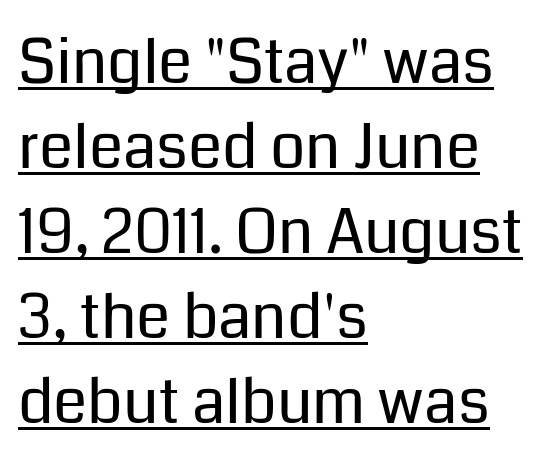
Q: Is the text bold? A: No.
Q: Is the text italic (slanted)? A: No, it is upright.
Q: Is the typeface a serif or a sans-serif typeface? A: Sans-serif.
Q: Is the text underlined? A: Yes.
Q: How is the paragraph aligned? A: Left-aligned.
Q: Is the spacing between letters normal or unusually wide? A: Normal.
Q: Is the spacing between lines tight, normal or loose? A: Normal.
Q: Width (condensed, normal, or wide)? A: Normal.
Q: Stroke contrast? A: Low.
Q: x-height? A: Medium.
Q: Monospaced? A: No.
